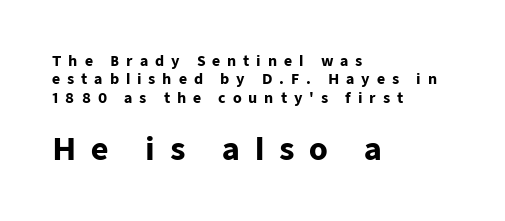
To sum up the face: it is a sans, with no serifs. Ascenders rise straight up at ninety degrees. Is the letter spacing exaggerated? Yes — the characters are pushed far apart. Each row of text sits above clean, open space.
